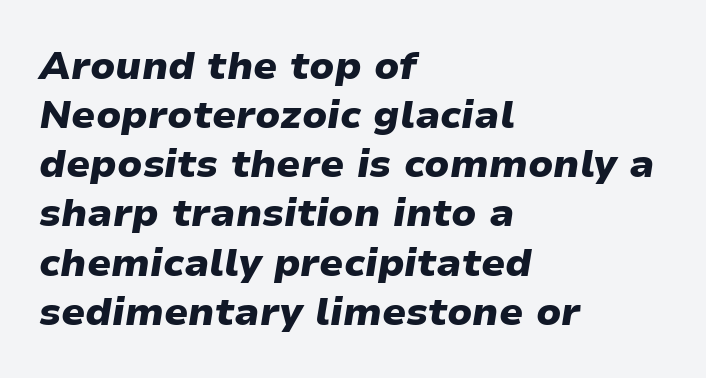
{"italic": "yes", "lean": "right", "slant_degrees": 9, "bold": "yes", "weight": "heavy", "width": "normal", "stroke_contrast": "low", "x_height": "medium", "monospaced": "no", "underline": "no", "align": "left", "line_spacing": "normal", "line_spacing_ratio": 1.26, "letter_spacing": "normal", "letter_spacing_em": 0.0, "glyph_px": 39}
